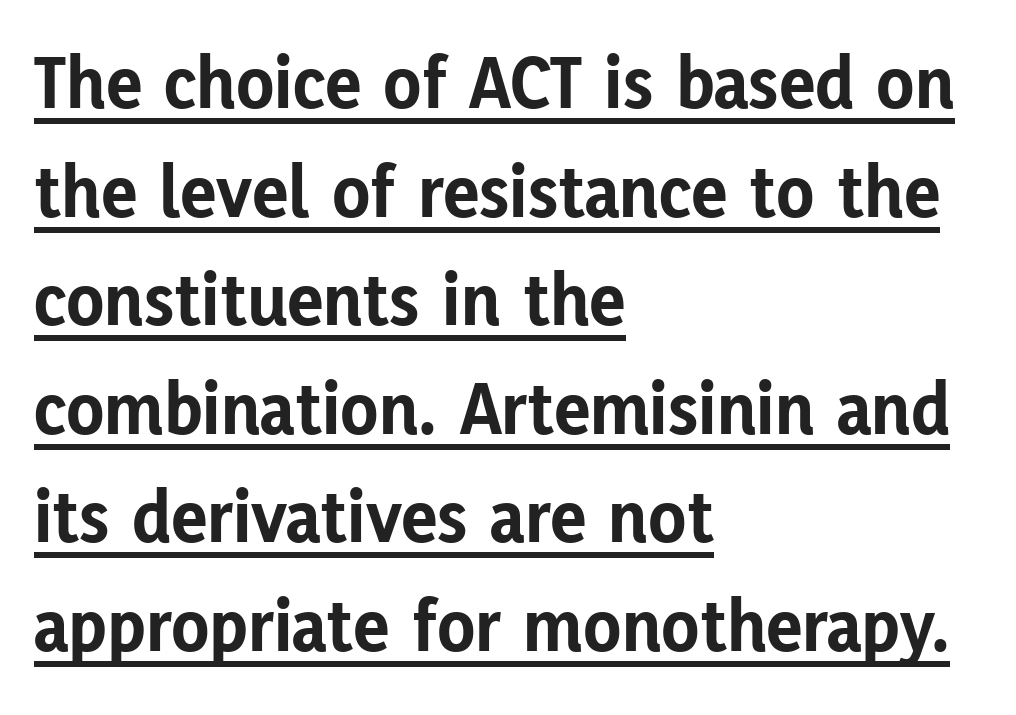
{"serif": "no", "italic": "no", "bold": "yes", "weight": "bold", "width": "normal", "stroke_contrast": "low", "x_height": "medium", "monospaced": "no", "underline": "yes", "align": "left", "line_spacing": "normal", "line_spacing_ratio": 1.41, "letter_spacing": "normal", "letter_spacing_em": 0.0, "glyph_px": 77}
